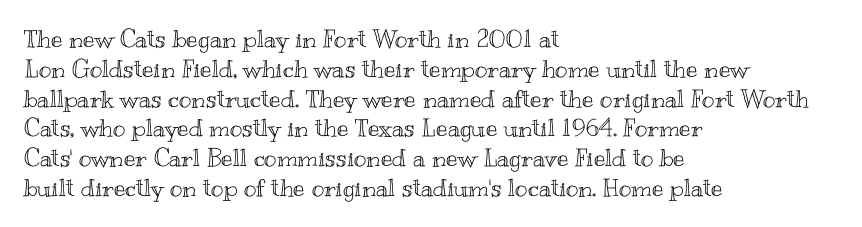
This sample uses an upright cut, with every glyph sitting square on the baseline. The space beneath each line is pristine and unruled. Short note: letters normally spaced. A classic flush-left, rag-right setting is used for this passage.
